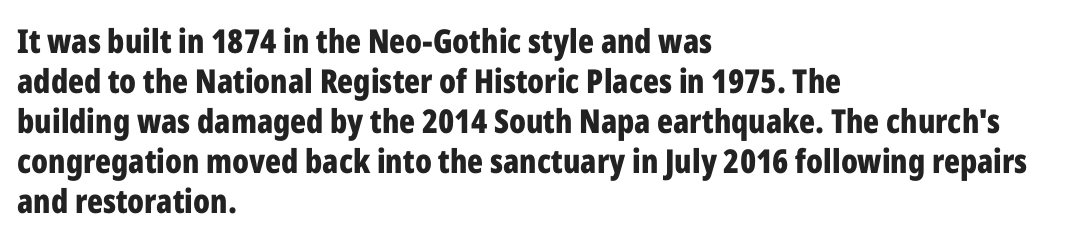
{"serif": "no", "italic": "no", "bold": "yes", "weight": "bold", "width": "condensed", "stroke_contrast": "low", "x_height": "medium", "monospaced": "no", "underline": "no", "align": "left", "line_spacing_ratio": 1.21, "letter_spacing": "normal", "letter_spacing_em": 0.0, "glyph_px": 33}
